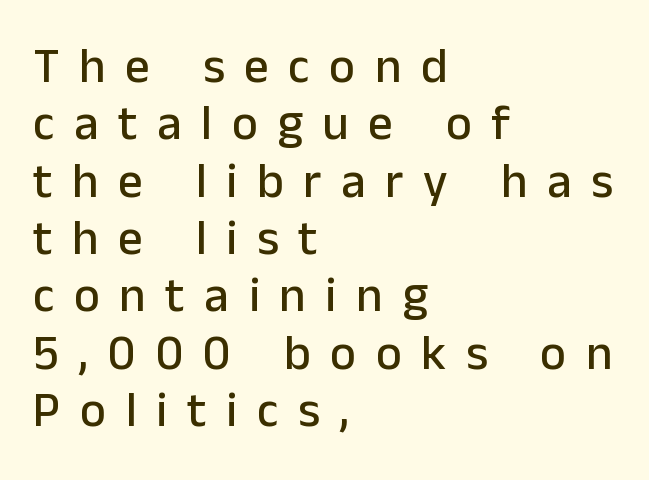
Q: Is the text italic (slanted)? A: No, it is upright.
Q: Is the typeface a serif or a sans-serif typeface? A: Sans-serif.
Q: Is the text underlined? A: No.
Q: How is the paragraph aligned? A: Left-aligned.
Q: Is the spacing between letters normal or unusually wide? A: Unusually wide.
Q: Width (condensed, normal, or wide)? A: Normal.
Q: Stroke contrast? A: Low.
Q: x-height? A: Medium.
Q: Monospaced? A: No.
